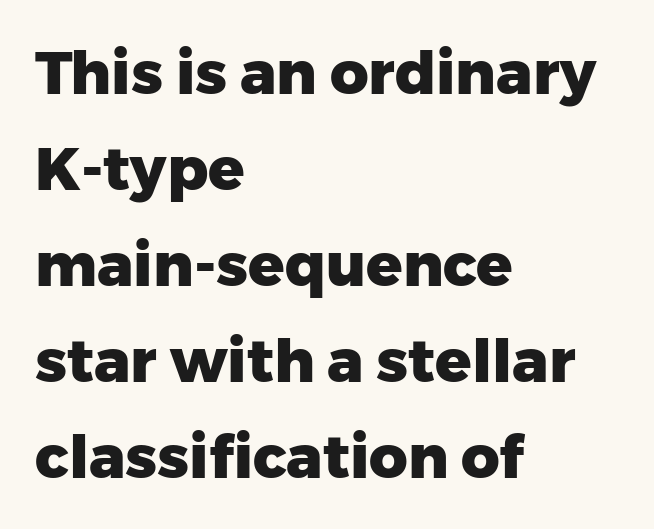
Q: Is the text bold? A: Yes.
Q: Is the text italic (slanted)? A: No, it is upright.
Q: Is the typeface a serif or a sans-serif typeface? A: Sans-serif.
Q: Is the text underlined? A: No.
Q: How is the paragraph aligned? A: Left-aligned.
Q: Is the spacing between letters normal or unusually wide? A: Normal.
Q: Is the spacing between lines tight, normal or loose? A: Normal.
Q: Width (condensed, normal, or wide)? A: Normal.
Q: Stroke contrast? A: Low.
Q: x-height? A: Medium.
Q: Monospaced? A: No.
